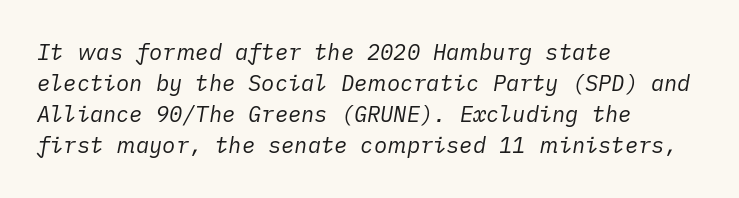
Q: Is the text bold? A: No.
Q: Is the text italic (slanted)? A: Yes, it leans right by about 10 degrees.
Q: Is the text underlined? A: No.
Q: How is the paragraph aligned? A: Left-aligned.
Q: Is the spacing between letters normal or unusually wide? A: Normal.
Q: Is the spacing between lines tight, normal or loose? A: Normal.
